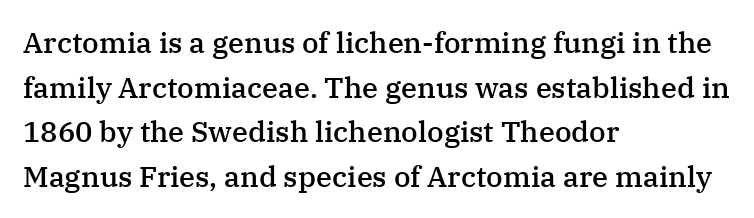
The image shows 29 px semibold serif type, upright; set left-aligned, normal line spacing (1.54x), normal letter spacing, not underlined; medium stroke contrast and a medium x-height.
